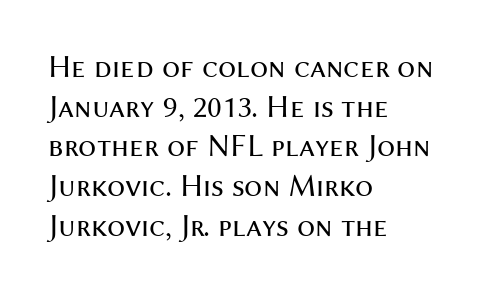
Visually the block forms a straight wall on the left and a jagged coastline on the right. Underlining? Definitely not there. The font is comparable to plain body text, perhaps lighter. You can tell from the bare stems that sans-serif type was used. The rendering uses natural spacing where letterforms have individual widths.
